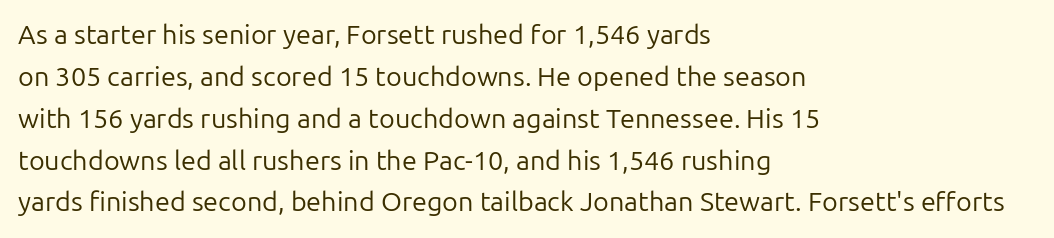
Anything drawn beneath the words? Only blank space. Each word holds together tightly as a unit, with standard inter-letter gaps. Each stroke keeps to a modest, everyday thickness or less. Normally led — the rows are evenly, conventionally spaced. In CSS terms this would be text-align: left. Does the lettering tilt? It doesn't — this is upright.
